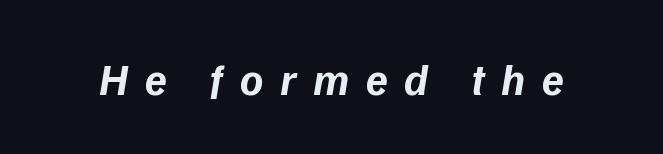
Q: Is the text bold? A: Yes.
Q: Is the typeface a serif or a sans-serif typeface? A: Sans-serif.
Q: Is the text underlined? A: No.
Q: Is the spacing between letters normal or unusually wide? A: Unusually wide.
Q: Width (condensed, normal, or wide)? A: Normal.
Q: Stroke contrast? A: Low.
Q: x-height? A: Medium.
Q: Monospaced? A: No.
